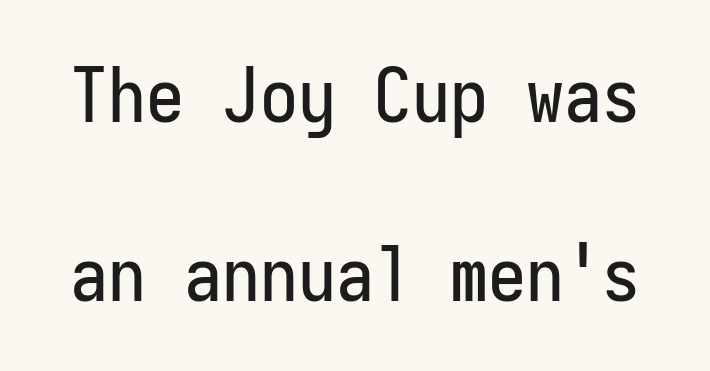
Q: Is the text italic (slanted)? A: No, it is upright.
Q: Is the typeface a serif or a sans-serif typeface? A: Sans-serif.
Q: Is the text underlined? A: No.
Q: Is the spacing between letters normal or unusually wide? A: Normal.
Q: Is the spacing between lines tight, normal or loose? A: Loose.
Q: Width (condensed, normal, or wide)? A: Condensed.
Q: Stroke contrast? A: Low.
Q: x-height? A: Medium.
Q: Monospaced? A: Yes.
